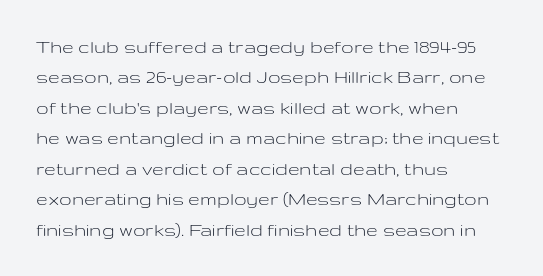
Q: Is the text bold? A: No.
Q: Is the text italic (slanted)? A: No, it is upright.
Q: Is the text underlined? A: No.
Q: How is the paragraph aligned? A: Left-aligned.
Q: Is the spacing between letters normal or unusually wide? A: Normal.
Q: Is the spacing between lines tight, normal or loose? A: Normal.
